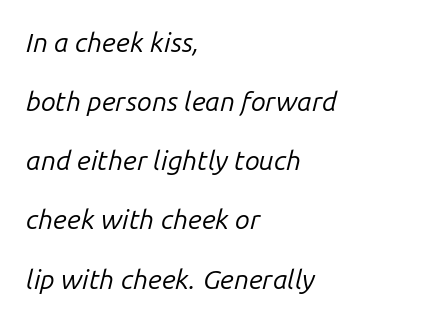
The image shows 27 px text type, italic (leaning right); set left-aligned, loose line spacing (2.19x), normal letter spacing, not underlined.
